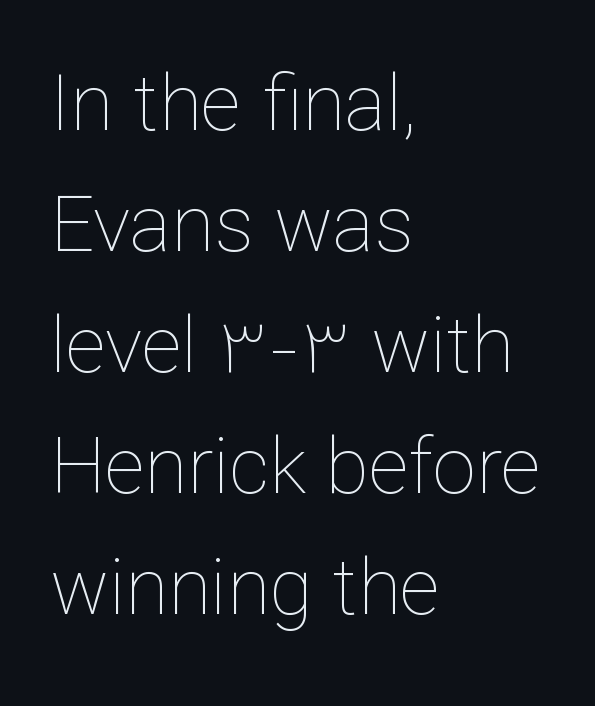
Q: Is the text bold? A: No.
Q: Is the text italic (slanted)? A: No, it is upright.
Q: Is the text underlined? A: No.
Q: How is the paragraph aligned? A: Left-aligned.
Q: Is the spacing between letters normal or unusually wide? A: Normal.
Q: Is the spacing between lines tight, normal or loose? A: Normal.
Q: Width (condensed, normal, or wide)? A: Normal.
Q: Stroke contrast? A: Low.
Q: x-height? A: Medium.
Q: Monospaced? A: No.
